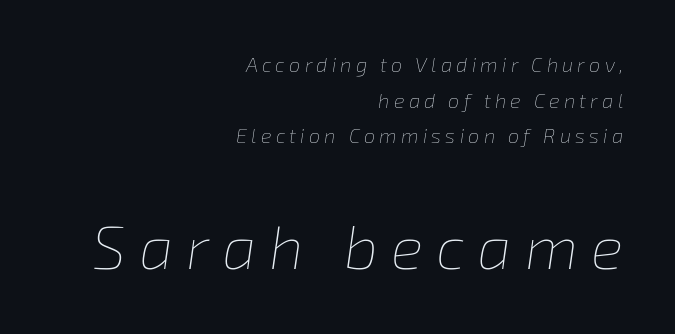
Q: Is the text bold? A: No.
Q: Is the text italic (slanted)? A: Yes, it leans right by about 8 degrees.
Q: Is the text underlined? A: No.
Q: How is the paragraph aligned? A: Right-aligned.
Q: Is the spacing between letters normal or unusually wide? A: Unusually wide.
Q: Which block of text is set in a larger size, the first (top) or the second (bottom)? A: The second (bottom) one.
Q: Width (condensed, normal, or wide)? A: Normal.
Q: Stroke contrast? A: Low.
Q: x-height? A: Medium.
Q: Monospaced? A: No.
